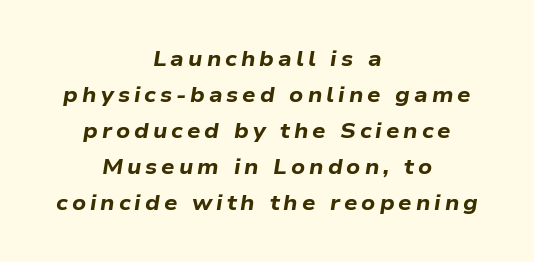
Is the block centered? Yes — each line is placed symmetrically about the middle. Clear beneath every line of the passage. The typography opts for an oblique posture over an upright one. Its strokes are broad and dark, the hallmark of bold type.
